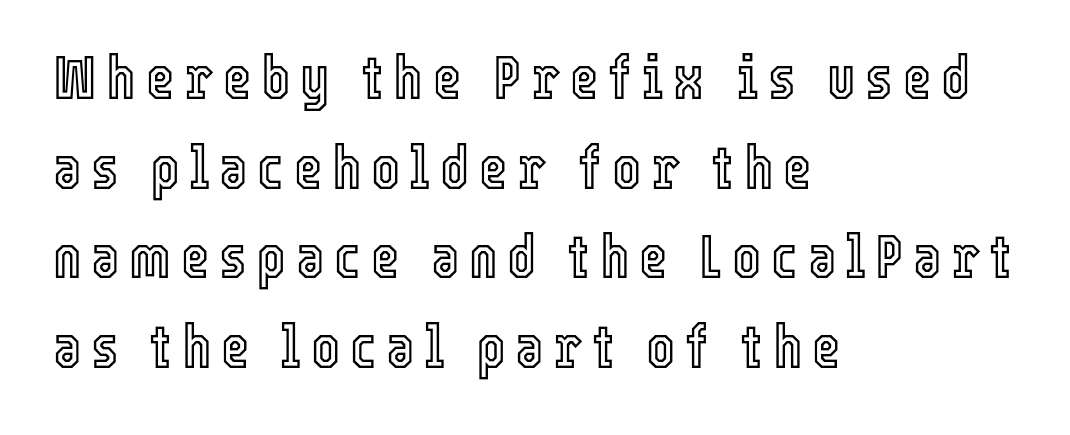
{"italic": "no", "width": "condensed", "x_height": "medium", "monospaced": "no", "underline": "no", "align": "left", "line_spacing": "normal", "line_spacing_ratio": 1.47, "glyph_px": 61}
